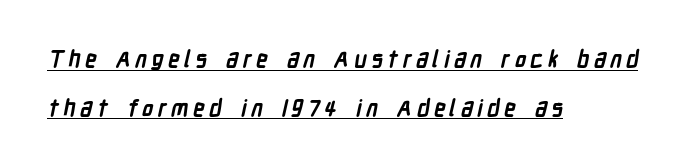
Q: Is the text bold? A: Yes.
Q: Is the text underlined? A: Yes.
Q: How is the paragraph aligned? A: Left-aligned.
Q: Is the spacing between lines tight, normal or loose? A: Loose.
